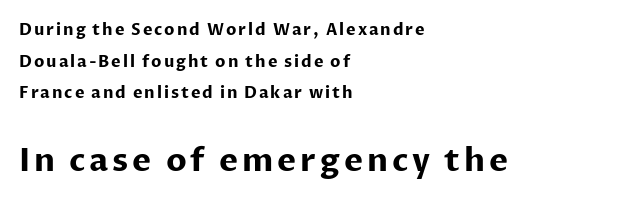
{"serif": "no", "italic": "no", "bold": "yes", "weight": "bold", "width": "normal", "stroke_contrast": "low", "x_height": "medium", "monospaced": "no", "underline": "no", "align": "left", "line_spacing": "loose", "line_spacing_ratio": 1.97, "larger_block": "second", "size_ratio": 2.0, "glyph_px": 32}
